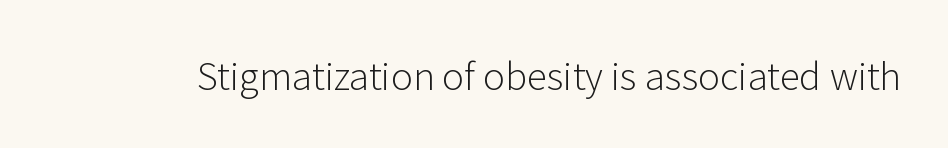
The image shows 37 px light sans-serif type, upright; set normal letter spacing, not underlined; low stroke contrast and a medium x-height.
